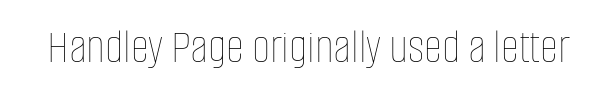
{"italic": "no", "bold": "no", "weight": "thin", "width": "condensed", "stroke_contrast": "low", "x_height": "large", "monospaced": "no", "underline": "no", "letter_spacing": "normal", "letter_spacing_em": 0.0, "glyph_px": 50}
